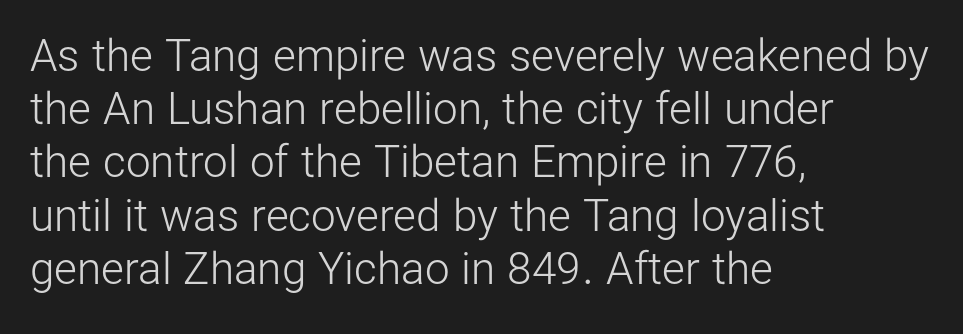
Ink coverage per letter is moderate at most. The rendering keeps characters at their native spacing. The zone under the glyphs is completely vacant. You could not count columns in this text — the font is proportionally spaced. The letters carry no serifs — their stems end cleanly without finishing strokes. Unlike italic type, these characters show no tilt at all.
